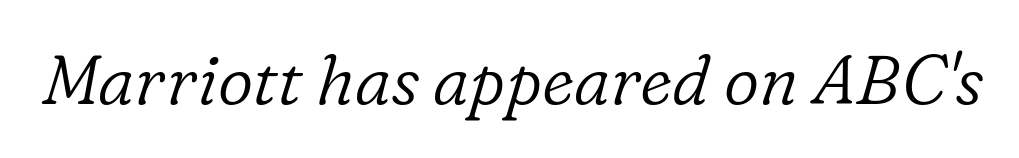
Looking at the ascenders, they clearly lean. Yep, those are serifs on the letters. The area under the type is left untouched. You could not count columns in this text — the font is proportionally spaced.
